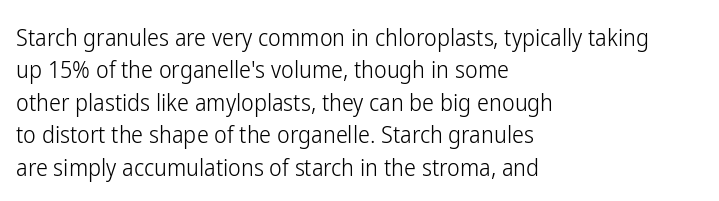
{"italic": "no", "bold": "no", "underline": "no", "align": "left", "line_spacing": "normal", "line_spacing_ratio": 1.35, "letter_spacing": "normal", "letter_spacing_em": 0.0, "glyph_px": 24}
